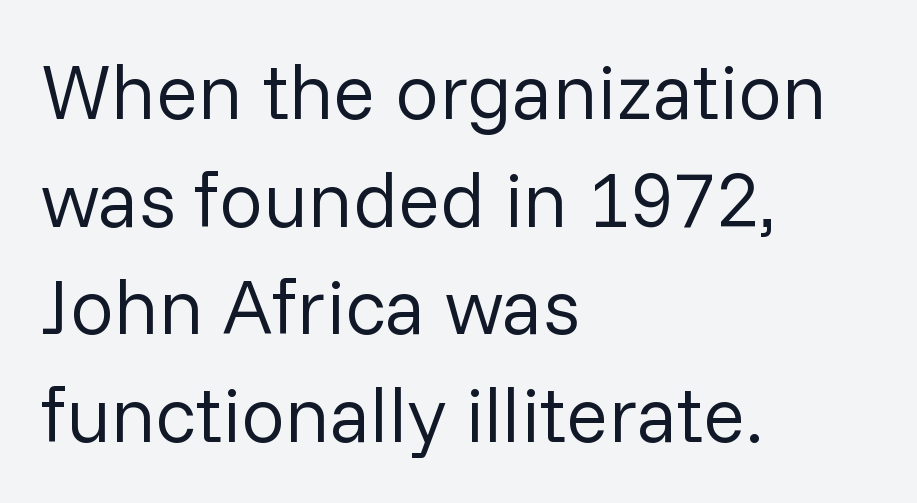
{"serif": "no", "italic": "no", "bold": "no", "weight": "regular", "width": "normal", "stroke_contrast": "low", "x_height": "medium", "monospaced": "no", "underline": "no", "align": "left", "line_spacing": "normal", "line_spacing_ratio": 1.38, "letter_spacing": "normal", "letter_spacing_em": 0.0, "glyph_px": 78}
